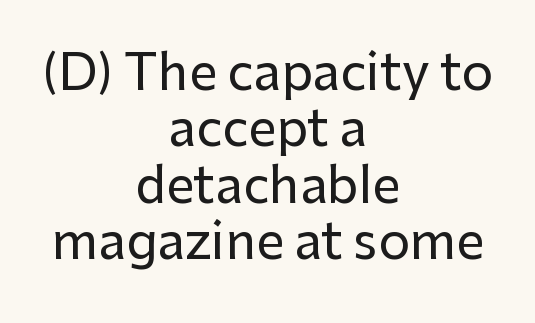
This is the regular roman posture of the typeface. Is there much room between lines? No — they nearly touch. Leftover space on each line is divided equally before and after the words. These lines are rendered in a variable-pitch font. The string is rendered with underlining switched off. Check where the strokes stop: nothing finishes them off — pure sans.
